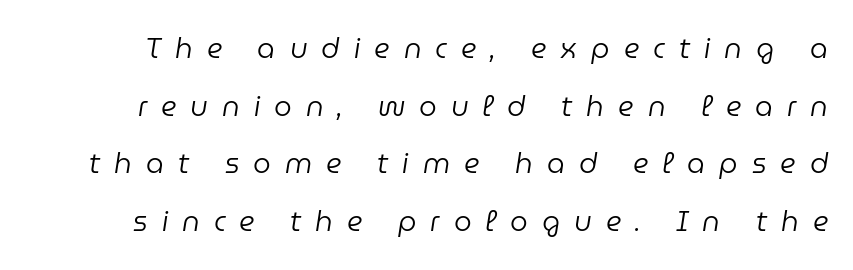
{"italic": "yes", "lean": "right", "slant_degrees": 9, "bold": "no", "weight": "regular", "width": "normal", "stroke_contrast": "low", "x_height": "medium", "monospaced": "no", "underline": "no", "line_spacing": "loose", "line_spacing_ratio": 2.06, "letter_spacing": "wide", "letter_spacing_em": 0.5, "glyph_px": 28}
